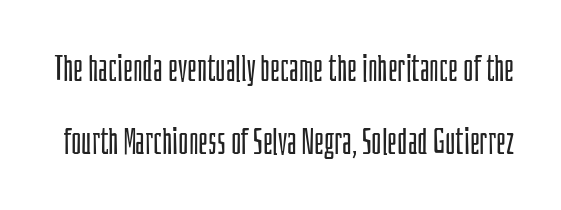
The image shows 35 px light, condensed sans-serif type, upright; set loose line spacing (2.08x), normal letter spacing, not underlined; low stroke contrast and a large x-height.
